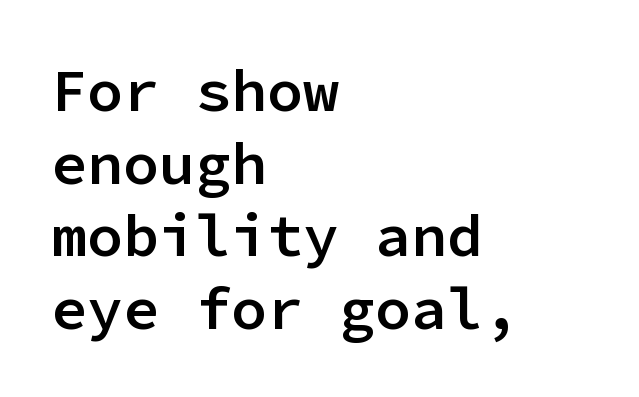
The image shows 60 px semibold sans-serif type, upright, monospaced; set left-aligned, line spacing 1.21x, normal letter spacing, not underlined; low stroke contrast and a medium x-height.
